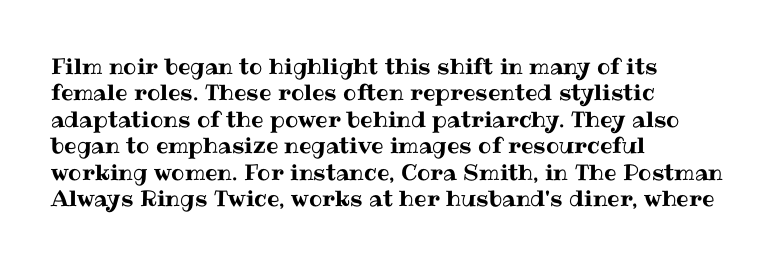
Q: Is the text italic (slanted)? A: No, it is upright.
Q: Is the text underlined? A: No.
Q: How is the paragraph aligned? A: Left-aligned.
Q: Is the spacing between letters normal or unusually wide? A: Normal.
